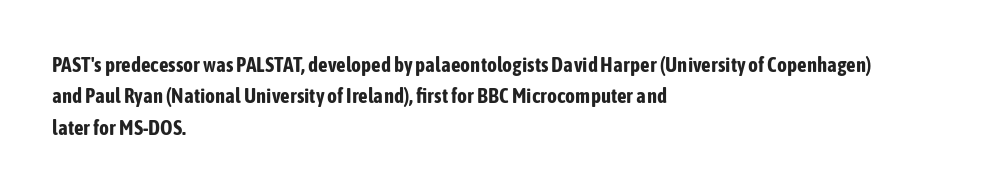
Set as a true bold cut, around the 700 mark. You can tell it's not italic because the verticals are truly vertical. Horizontally, the lines are justified to the leading edge only. Evenly set lines give the paragraph a standard silhouette. Just letters on the line, the space beneath them empty. Compared with typical body copy, the letter spacing here is the same.
